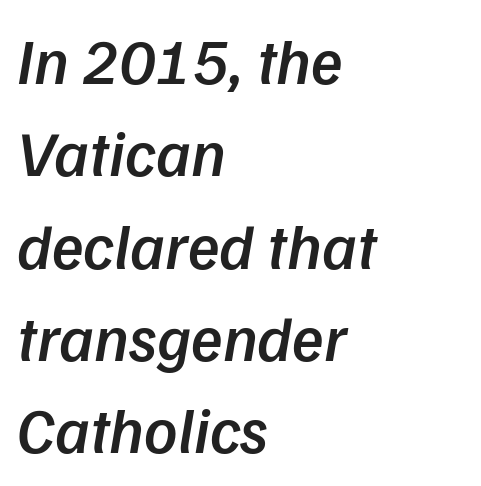
Q: Is the text bold? A: Semi-bold.
Q: Is the typeface a serif or a sans-serif typeface? A: Sans-serif.
Q: Is the text underlined? A: No.
Q: How is the paragraph aligned? A: Left-aligned.
Q: Is the spacing between letters normal or unusually wide? A: Normal.
Q: Is the spacing between lines tight, normal or loose? A: Normal.
Q: Width (condensed, normal, or wide)? A: Normal.
Q: Stroke contrast? A: Low.
Q: x-height? A: Medium.
Q: Monospaced? A: No.
